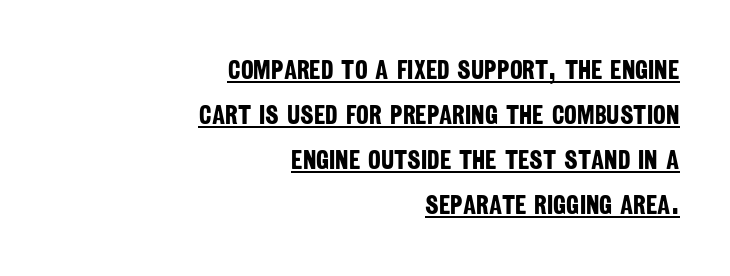
The image shows 27 px bold type; set right-aligned, normal line spacing (1.67x), normal letter spacing, underlined.
